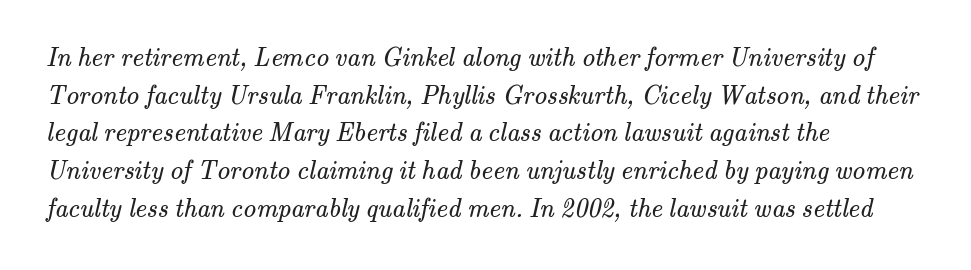
The image shows 26 px text type; set left-aligned, normal line spacing (1.45x), normal letter spacing, not underlined.
